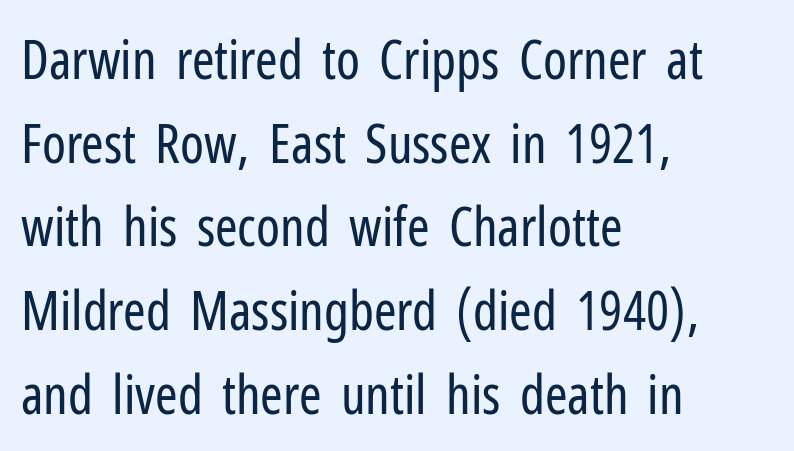
The image shows 54 px regular-weight, condensed sans-serif type, upright; set left-aligned, normal line spacing (1.55x), normal letter spacing, not underlined; low stroke contrast and a medium x-height.
